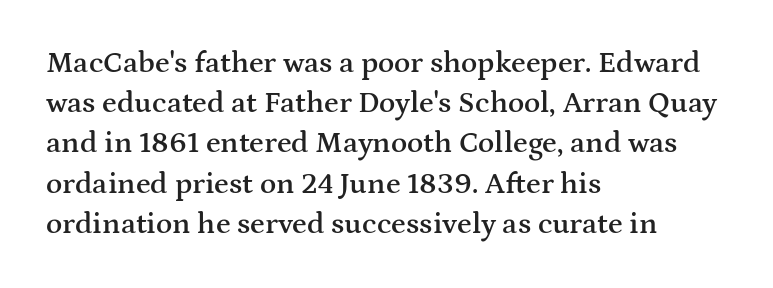
{"serif": "yes", "italic": "no", "bold": "semi", "weight": "semibold", "width": "wide", "stroke_contrast": "medium", "x_height": "medium", "monospaced": "no", "underline": "no", "align": "left", "line_spacing": "normal", "line_spacing_ratio": 1.34, "letter_spacing": "normal", "letter_spacing_em": 0.0, "glyph_px": 30}
